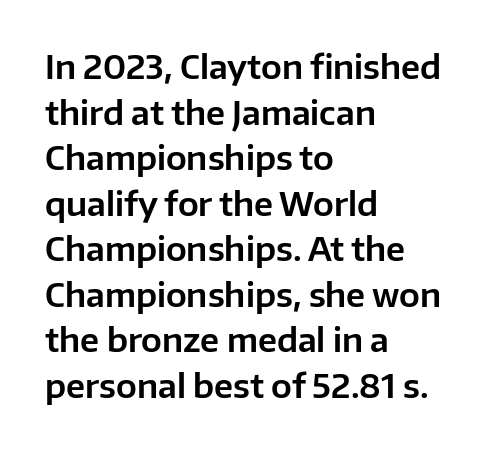
The image shows 33 px sans-serif type, upright; set left-aligned, normal line spacing (1.38x), normal letter spacing, not underlined; low stroke contrast and a medium x-height.
